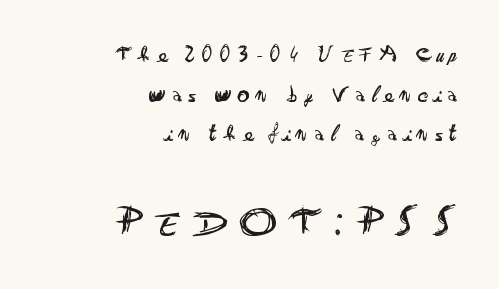
The image shows 46 px regular-weight, wide sans-serif type, upright; set right-aligned, line spacing 1.72x, unusually wide letter spacing (+0.28 em), not underlined; the second (bottom) block is 2.0x larger; low stroke contrast and a small x-height.
